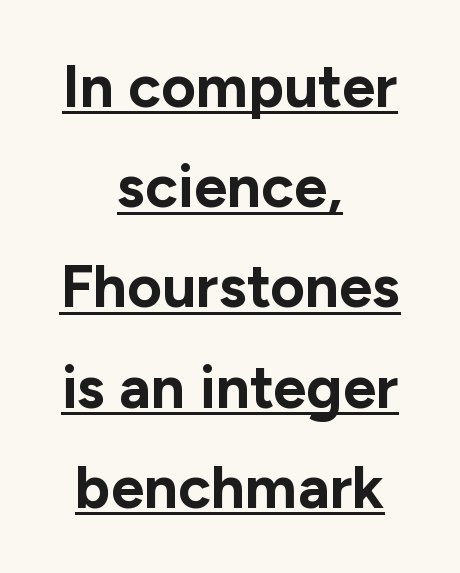
{"serif": "no", "italic": "no", "bold": "yes", "weight": "bold", "width": "normal", "stroke_contrast": "low", "x_height": "medium", "monospaced": "no", "underline": "yes", "align": "center", "line_spacing": "normal", "line_spacing_ratio": 1.67, "letter_spacing": "normal", "letter_spacing_em": 0.0, "glyph_px": 60}
